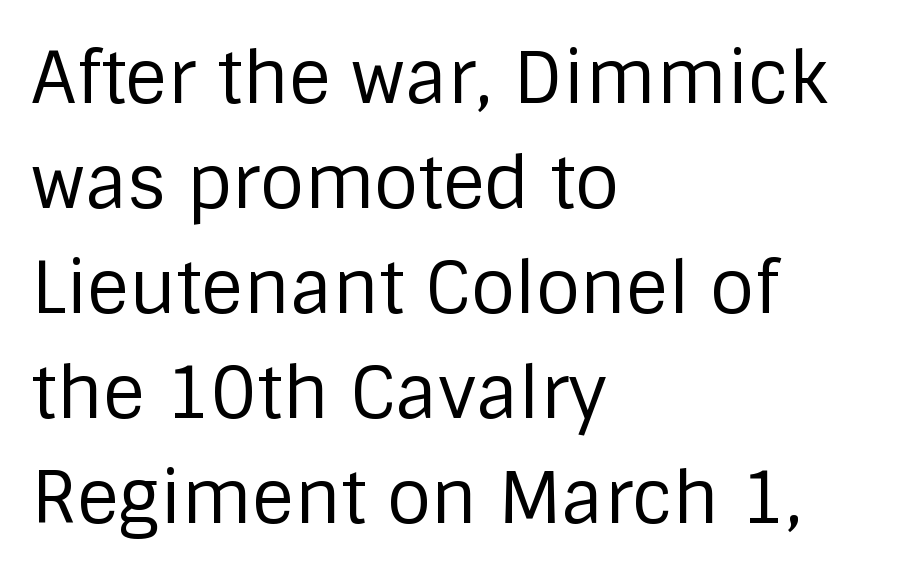
{"serif": "no", "italic": "no", "bold": "no", "weight": "regular", "width": "normal", "stroke_contrast": "low", "x_height": "large", "monospaced": "no", "underline": "no", "align": "left", "line_spacing": "normal", "line_spacing_ratio": 1.46, "letter_spacing": "normal", "letter_spacing_em": 0.0, "glyph_px": 72}
